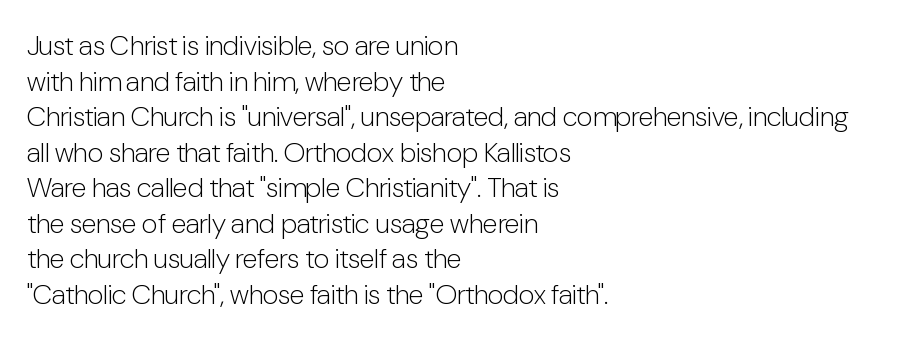
{"serif": "no", "italic": "no", "bold": "no", "weight": "light", "width": "condensed", "stroke_contrast": "low", "x_height": "medium", "monospaced": "no", "underline": "no", "align": "left", "line_spacing": "normal", "line_spacing_ratio": 1.27, "letter_spacing": "normal", "letter_spacing_em": 0.0, "glyph_px": 28}
